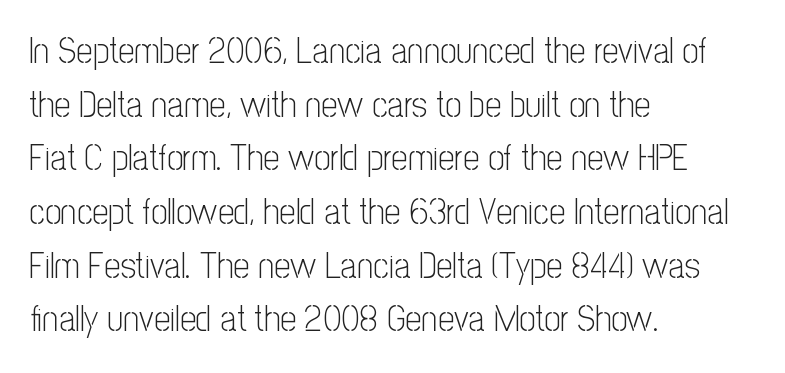
The image shows 36 px light, condensed sans-serif type, upright; set left-aligned, normal line spacing (1.49x), normal letter spacing, not underlined; low stroke contrast and a medium x-height.
